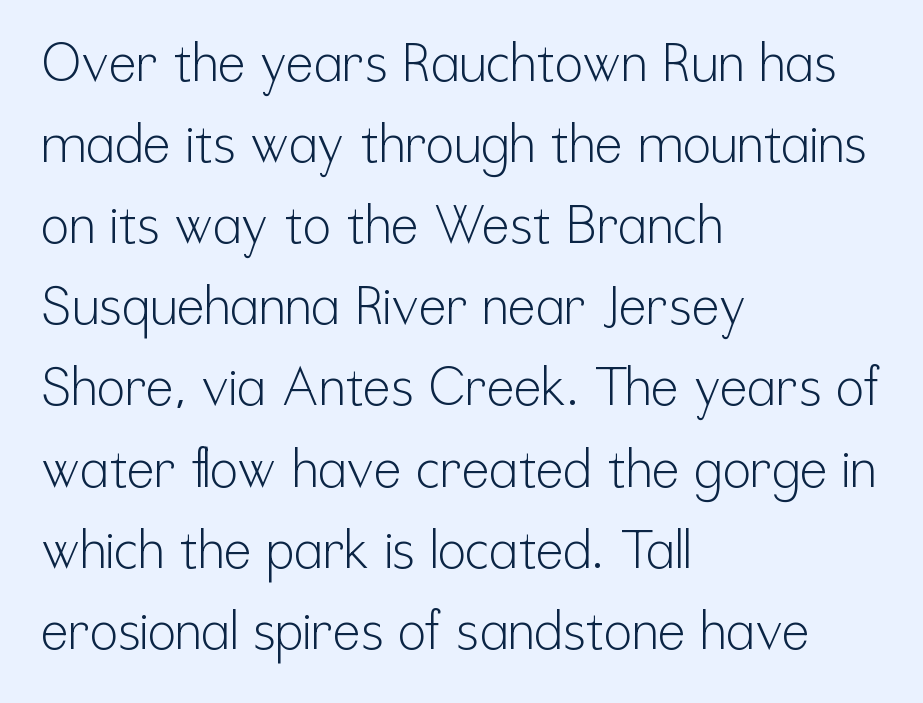
Each stroke keeps to a modest, everyday thickness or less. Rows of type keep a routine distance in the vertical direction. Underline: absent. The type sits square on the baseline with zero lean. The passage shown is typed in a proportional face where columns would drift. Each letter's strokes conclude bluntly, with no projecting serifs.
